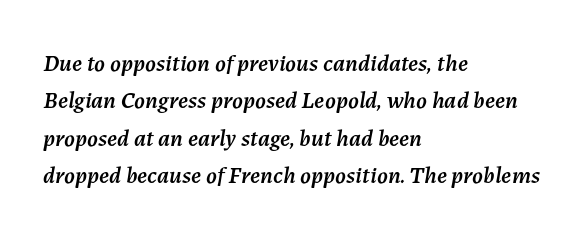
{"italic": "yes", "lean": "right", "slant_degrees": 7, "underline": "no", "align": "left", "line_spacing": "normal", "line_spacing_ratio": 1.56, "letter_spacing": "normal", "letter_spacing_em": 0.0, "glyph_px": 24}
